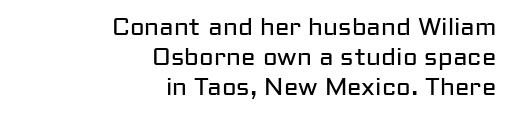
{"italic": "no", "bold": "no", "underline": "no", "align": "right", "line_spacing_ratio": 1.24, "letter_spacing": "normal", "letter_spacing_em": 0.0, "glyph_px": 24}
